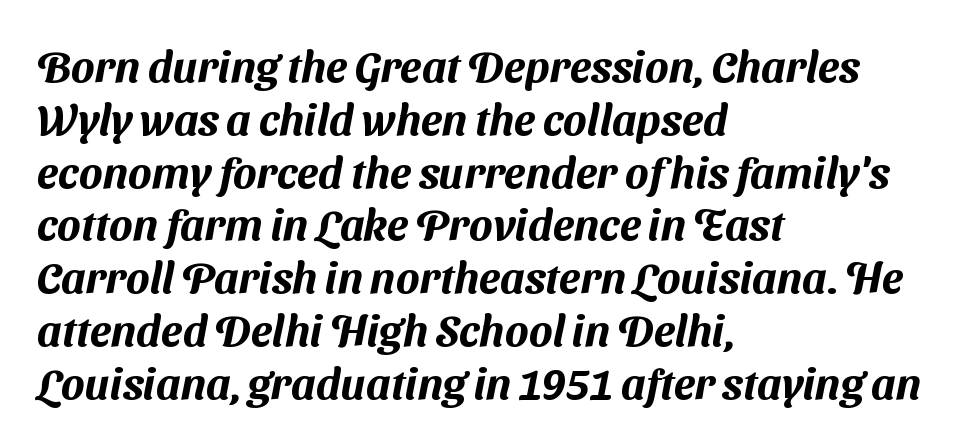
The image shows 44 px sans-serif type; set left-aligned, line spacing 1.2x, normal letter spacing, not underlined; medium stroke contrast and a medium x-height.
